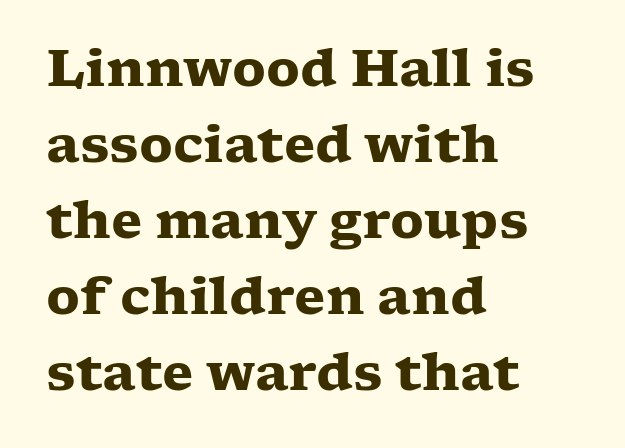
Glance below the letters and you will spot only blank space. This rendering uses left alignment, leaving the right contour irregular. If you measured baseline to baseline, you'd find a middling distance. The letters advance in unequal steps, a hallmark of proportional type.
